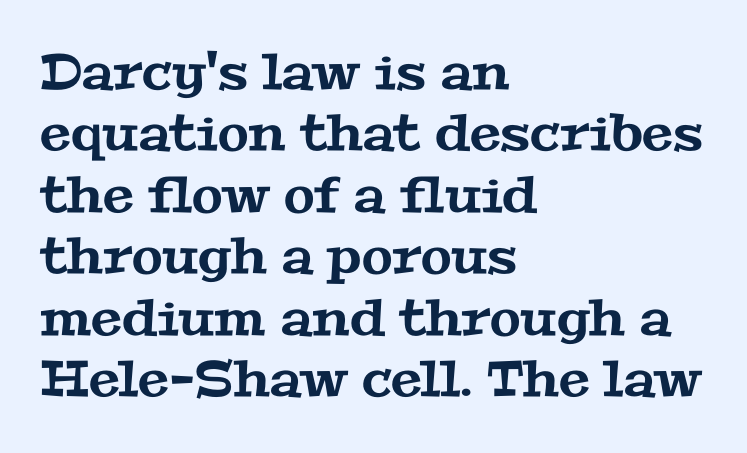
Q: Is the typeface a serif or a sans-serif typeface? A: Serif.
Q: Is the text underlined? A: No.
Q: How is the paragraph aligned? A: Left-aligned.
Q: Is the spacing between letters normal or unusually wide? A: Normal.
Q: Width (condensed, normal, or wide)? A: Wide.
Q: Stroke contrast? A: Medium.
Q: x-height? A: Medium.
Q: Monospaced? A: No.
